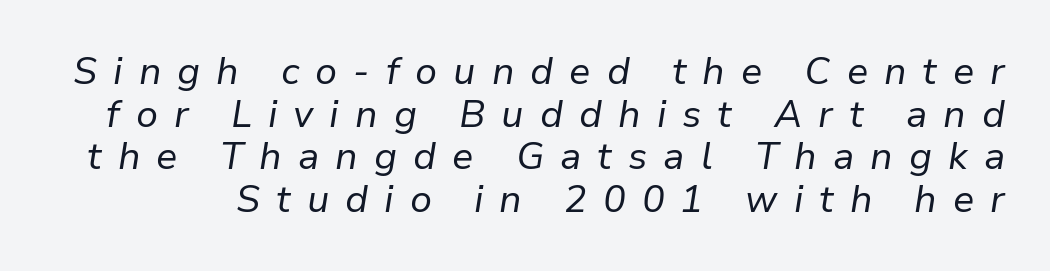
{"italic": "yes", "lean": "right", "slant_degrees": 9, "bold": "no", "weight": "regular", "width": "normal", "stroke_contrast": "low", "x_height": "medium", "monospaced": "no", "underline": "no", "line_spacing": "tight", "line_spacing_ratio": 1.12, "letter_spacing": "wide", "letter_spacing_em": 0.42, "glyph_px": 38}
